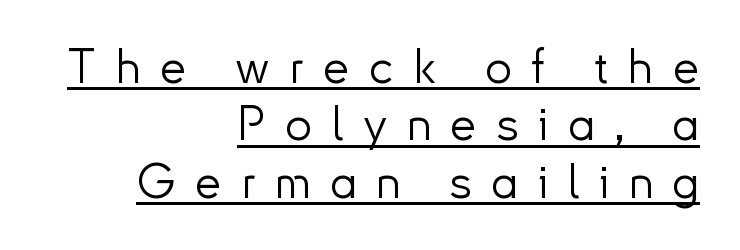
{"serif": "no", "italic": "no", "bold": "no", "weight": "light", "width": "normal", "stroke_contrast": "low", "x_height": "small", "monospaced": "no", "underline": "yes", "align": "right", "line_spacing_ratio": 1.22, "letter_spacing": "wide", "letter_spacing_em": 0.42, "glyph_px": 47}
